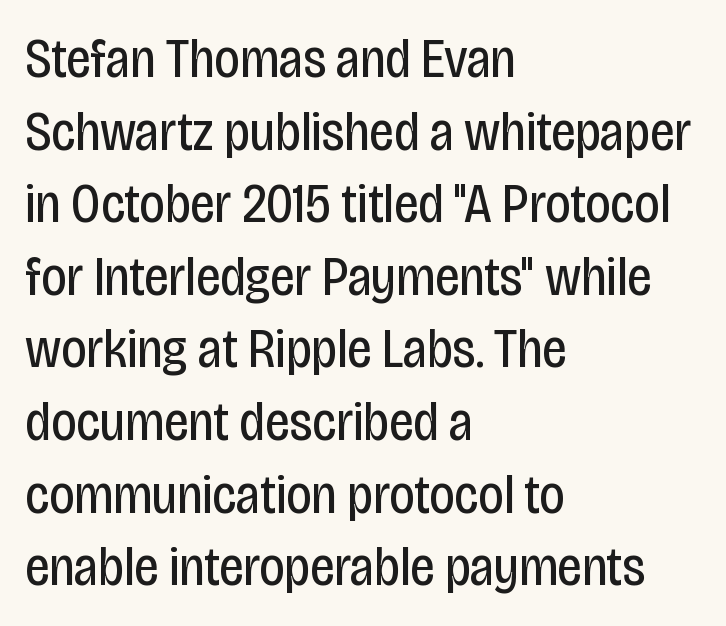
Q: Is the text bold? A: No.
Q: Is the text italic (slanted)? A: No, it is upright.
Q: Is the typeface a serif or a sans-serif typeface? A: Sans-serif.
Q: Is the text underlined? A: No.
Q: How is the paragraph aligned? A: Left-aligned.
Q: Is the spacing between letters normal or unusually wide? A: Normal.
Q: Is the spacing between lines tight, normal or loose? A: Normal.
Q: Width (condensed, normal, or wide)? A: Condensed.
Q: Stroke contrast? A: Low.
Q: x-height? A: Large.
Q: Monospaced? A: No.
